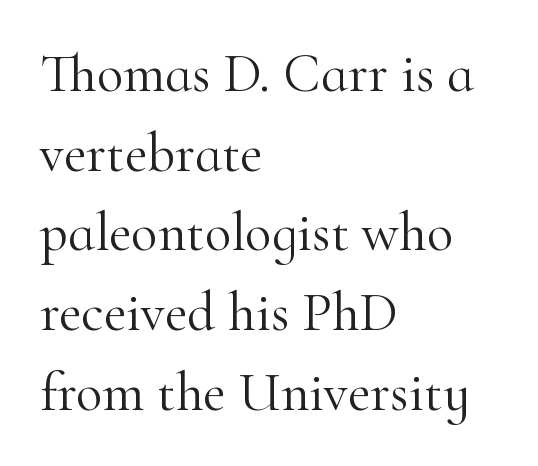
{"serif": "yes", "italic": "no", "bold": "no", "weight": "light", "width": "normal", "stroke_contrast": "high", "x_height": "small", "monospaced": "no", "underline": "no", "align": "left", "line_spacing": "normal", "line_spacing_ratio": 1.45, "letter_spacing": "normal", "letter_spacing_em": 0.0, "glyph_px": 55}
